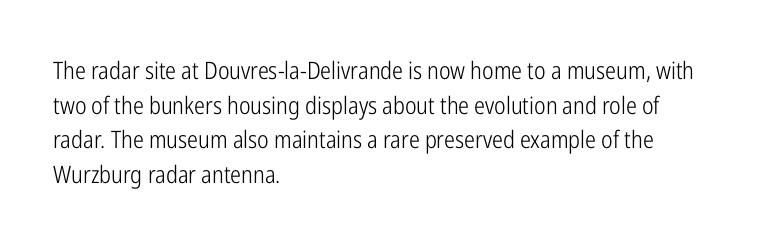
Regarding leading, the lines here are spaced in the standard way. The letters look calm and open, with moderate or lighter stems. Layout note: lines flush left. The rendering keeps characters at their native spacing. The lettering stays uniformly vertical, giving the passage a roman look. Underline: absent.
